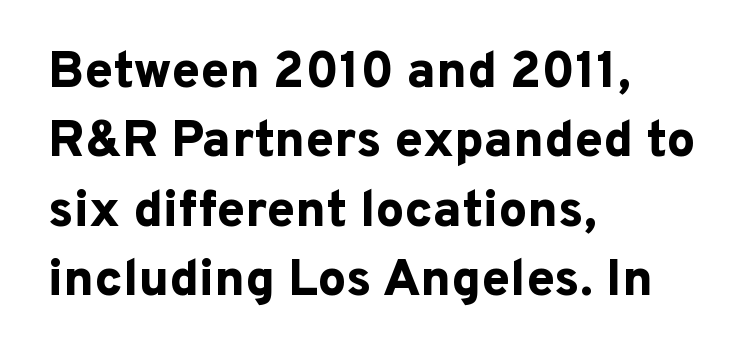
The image shows 51 px bold sans-serif type, upright; set left-aligned, normal line spacing (1.36x), normal letter spacing, not underlined; low stroke contrast and a medium x-height.
